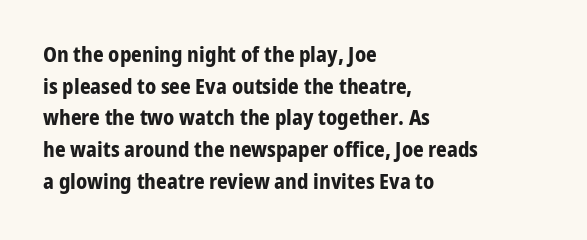
The image shows 21 px bold type, upright; set left-aligned, normal line spacing (1.51x), normal letter spacing, not underlined.
